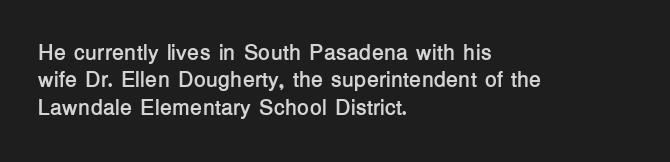
The image shows 22 px bold type, upright; set left-aligned, normal line spacing (1.25x), normal letter spacing, not underlined.
